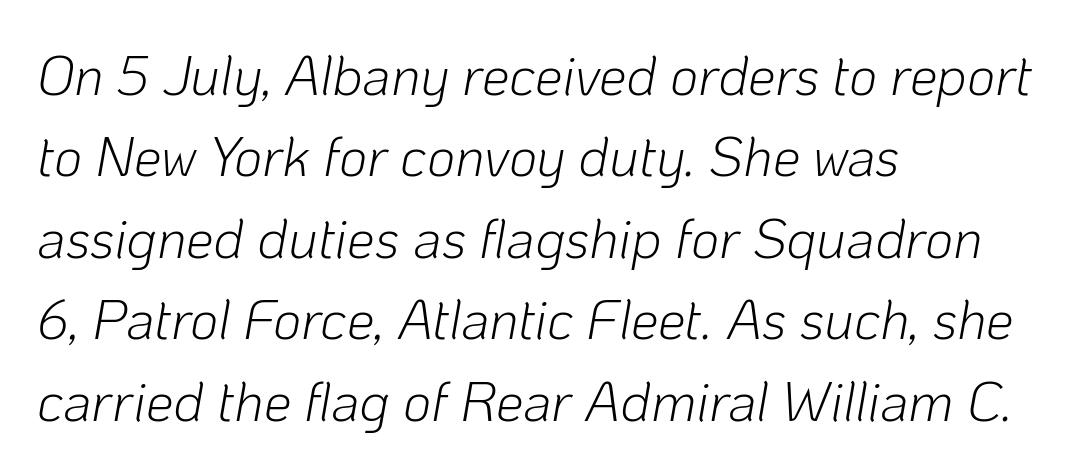
Q: Is the text bold? A: No.
Q: Is the text italic (slanted)? A: Yes, it leans right by about 10 degrees.
Q: Is the text underlined? A: No.
Q: How is the paragraph aligned? A: Left-aligned.
Q: Is the spacing between letters normal or unusually wide? A: Normal.
Q: Is the spacing between lines tight, normal or loose? A: Normal.
Q: Width (condensed, normal, or wide)? A: Normal.
Q: Stroke contrast? A: Low.
Q: x-height? A: Medium.
Q: Monospaced? A: No.
